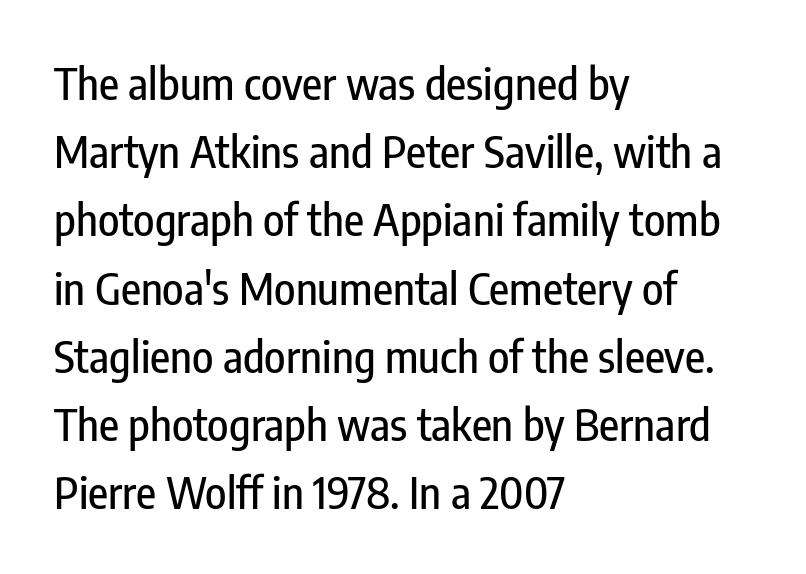
Q: Is the text italic (slanted)? A: No, it is upright.
Q: Is the typeface a serif or a sans-serif typeface? A: Sans-serif.
Q: Is the text underlined? A: No.
Q: How is the paragraph aligned? A: Left-aligned.
Q: Is the spacing between letters normal or unusually wide? A: Normal.
Q: Is the spacing between lines tight, normal or loose? A: Normal.
Q: Width (condensed, normal, or wide)? A: Condensed.
Q: Stroke contrast? A: Low.
Q: x-height? A: Medium.
Q: Monospaced? A: No.
